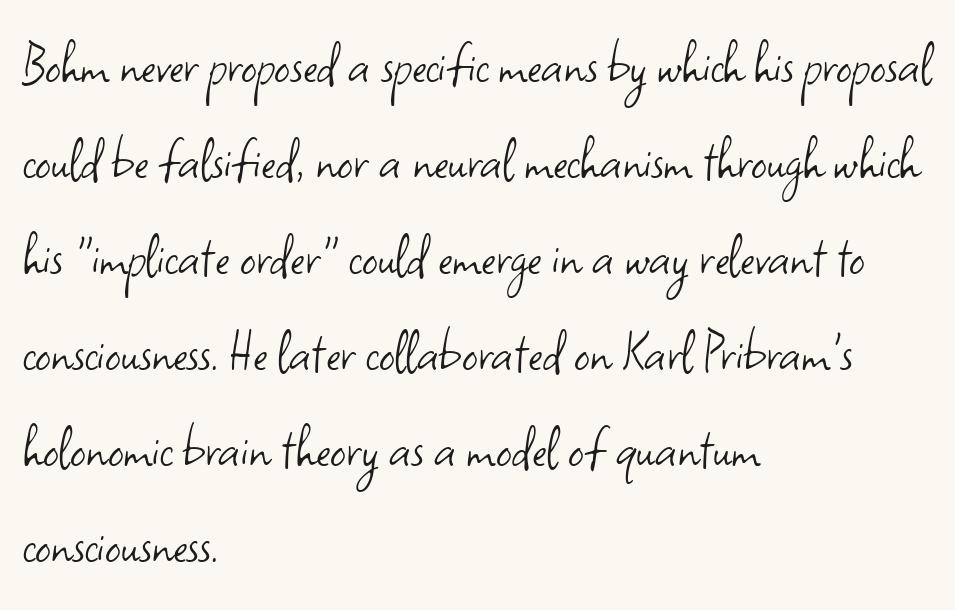
The letters advance in unequal steps, a hallmark of proportional type. Visually the block forms a straight wall on the left and a jagged coastline on the right. Check where the strokes stop: nothing finishes them off — pure sans. This rendering leaves character spacing at its baseline value. Each row of text sits above clean, open space.
